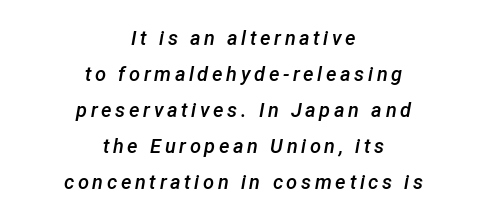
{"italic": "yes", "lean": "right", "slant_degrees": 12, "bold": "semi", "underline": "no", "align": "center", "line_spacing_ratio": 1.8, "glyph_px": 20}
